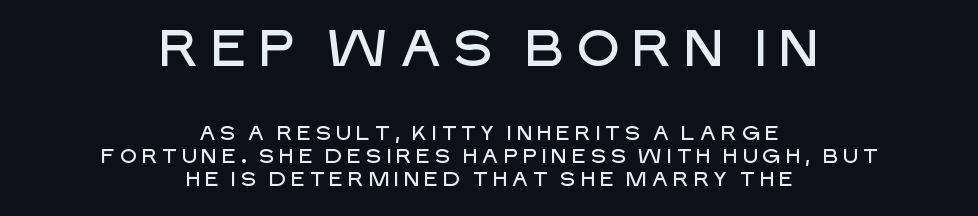
Q: Is the text italic (slanted)? A: No, it is upright.
Q: Is the typeface a serif or a sans-serif typeface? A: Sans-serif.
Q: Is the text underlined? A: No.
Q: How is the paragraph aligned? A: Centered.
Q: Is the spacing between lines tight, normal or loose? A: Tight.
Q: Which block of text is set in a larger size, the first (top) or the second (bottom)? A: The first (top) one.
Q: Width (condensed, normal, or wide)? A: Normal.
Q: Stroke contrast? A: Low.
Q: x-height? A: Large.
Q: Monospaced? A: No.
